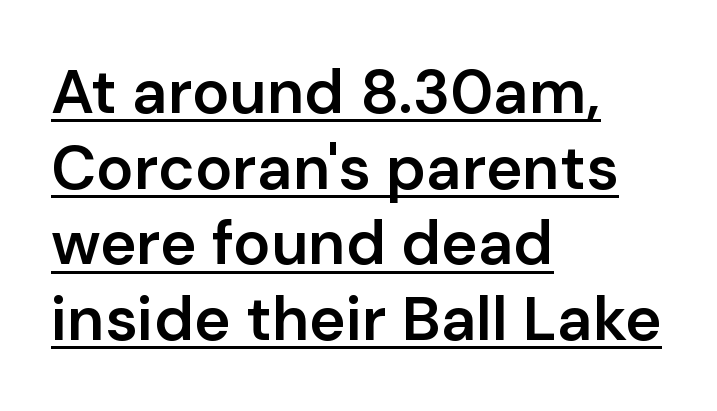
Designer's note — italics off, roman on. The lines are quadded left. Slightly chunky letters — semibold, I'd say, not full bold. You could call the tracking neutral — neither tight nor loose. The passage shown is typed in a proportional face where columns would drift.
